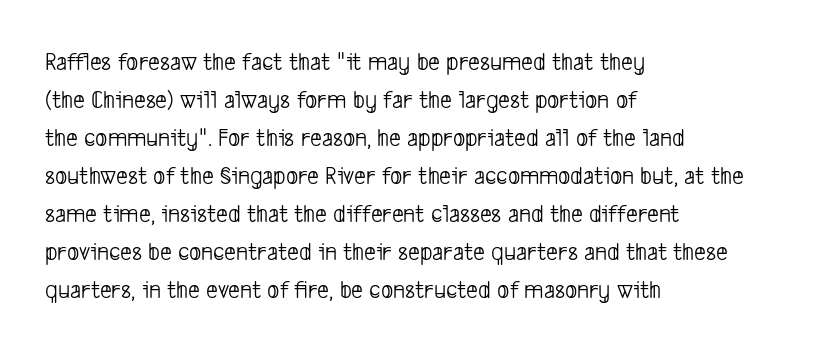
Q: Is the text bold? A: No.
Q: Is the text underlined? A: No.
Q: How is the paragraph aligned? A: Left-aligned.
Q: Is the spacing between letters normal or unusually wide? A: Normal.
Q: Is the spacing between lines tight, normal or loose? A: Normal.
